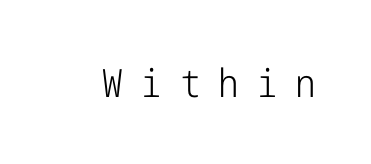
The image shows 39 px light, condensed sans-serif type, upright; set unusually wide letter spacing (+0.46 em), not underlined; low stroke contrast and a medium x-height.
